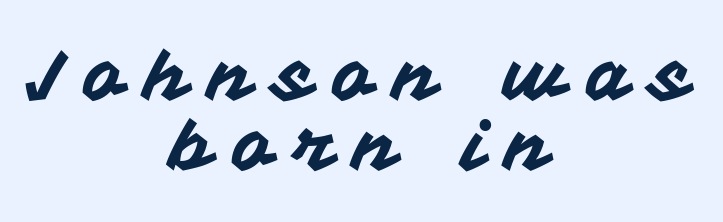
Q: Is the text italic (slanted)? A: Yes.
Q: Is the typeface a serif or a sans-serif typeface? A: Sans-serif.
Q: Is the text underlined? A: No.
Q: How is the paragraph aligned? A: Centered.
Q: Is the spacing between letters normal or unusually wide? A: Unusually wide.
Q: Is the spacing between lines tight, normal or loose? A: Tight.
Q: Width (condensed, normal, or wide)? A: Normal.
Q: Stroke contrast? A: Medium.
Q: x-height? A: Medium.
Q: Monospaced? A: No.
